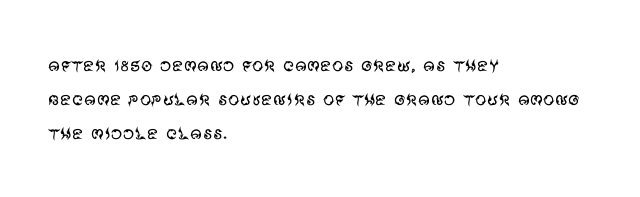
Q: Is the text bold? A: No.
Q: Is the text italic (slanted)? A: No, it is upright.
Q: Is the text underlined? A: No.
Q: How is the paragraph aligned? A: Left-aligned.
Q: Is the spacing between letters normal or unusually wide? A: Normal.
Q: Is the spacing between lines tight, normal or loose? A: Normal.
